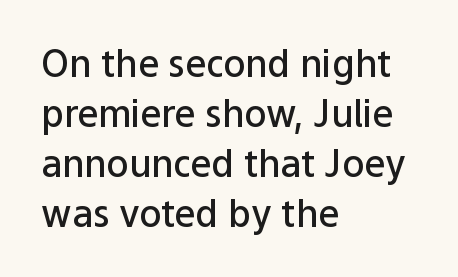
The image shows 37 px semibold sans-serif type, upright; set left-aligned, normal line spacing (1.35x), normal letter spacing, not underlined; low stroke contrast and a medium x-height.
